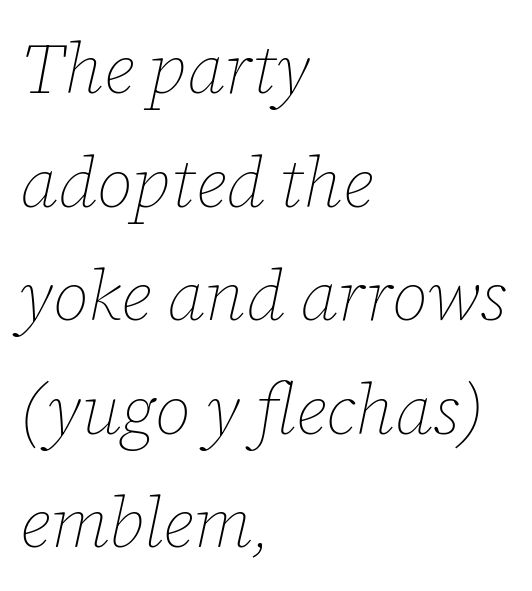
You could not count columns in this text — the font is proportionally spaced. Counters stay open thanks to moderate or lighter strokes. Decoration check: the copy has no underline. In terms of posture, this sample is oblique. Each new line begins a customary step beneath the previous one. Horizontal alignment here is leftward, the default for most running prose.
